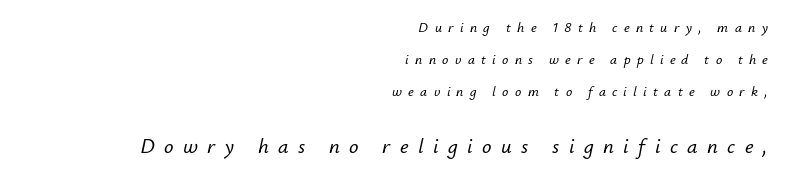
The image shows 21 px text type, italic (leaning right); set right-aligned, loose line spacing (2.3x), unusually wide letter spacing (+0.45 em), not underlined; the second (bottom) block is 1.5x larger.
